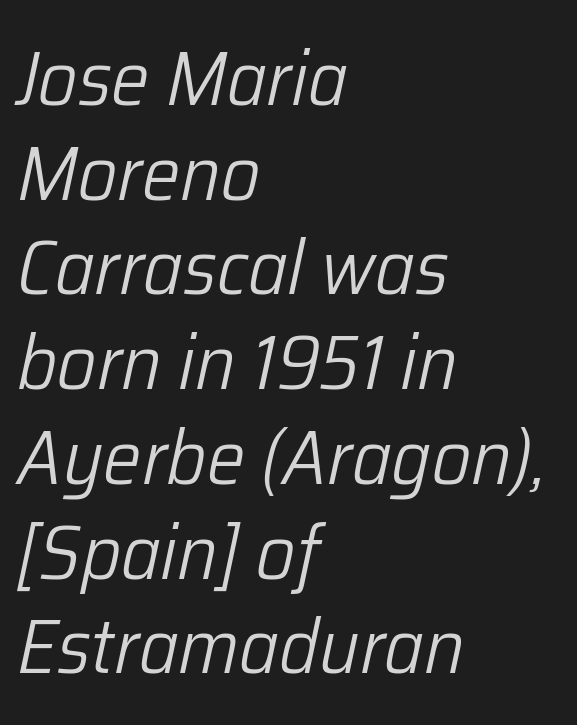
{"italic": "yes", "lean": "right", "slant_degrees": 12, "bold": "no", "weight": "light", "width": "normal", "stroke_contrast": "low", "x_height": "medium", "monospaced": "no", "underline": "no", "align": "left", "line_spacing_ratio": 1.23, "letter_spacing": "normal", "letter_spacing_em": 0.0, "glyph_px": 77}
